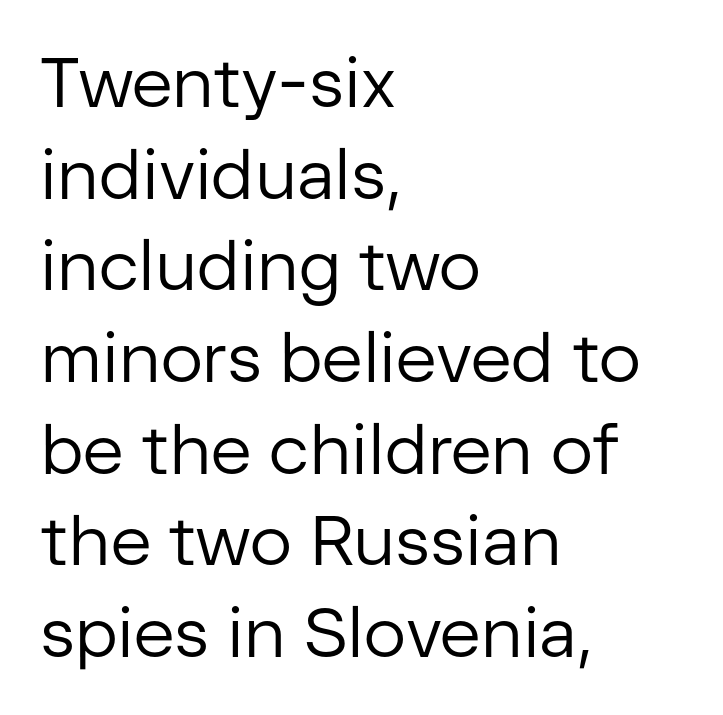
The compositor pushed each line to the left boundary. A roman cut, with each character standing at attention. Note the varied advance widths — an 'i' is clearly narrower than an 'm'. A typesetter would call this leading conventional body-copy spacing.
